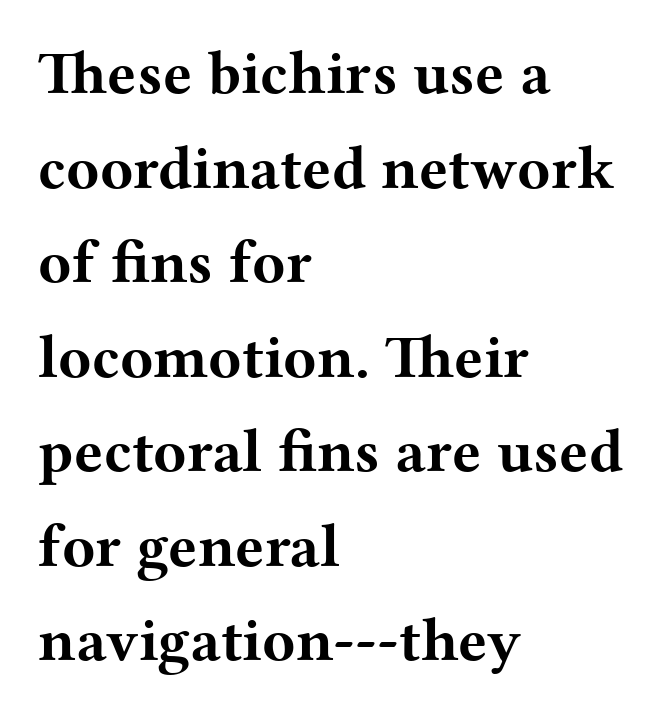
Q: Is the text bold? A: Yes.
Q: Is the text italic (slanted)? A: No, it is upright.
Q: Is the typeface a serif or a sans-serif typeface? A: Serif.
Q: Is the text underlined? A: No.
Q: How is the paragraph aligned? A: Left-aligned.
Q: Is the spacing between letters normal or unusually wide? A: Normal.
Q: Is the spacing between lines tight, normal or loose? A: Normal.
Q: Width (condensed, normal, or wide)? A: Wide.
Q: Stroke contrast? A: Medium.
Q: x-height? A: Medium.
Q: Monospaced? A: No.
